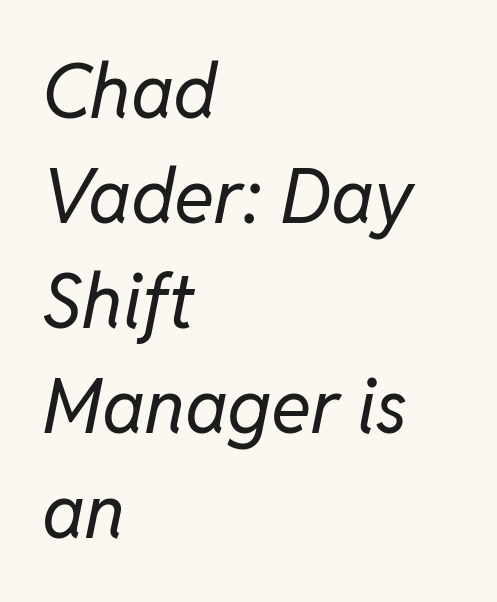
Q: Is the text bold? A: No.
Q: Is the text italic (slanted)? A: Yes, it leans right by about 11 degrees.
Q: Is the text underlined? A: No.
Q: How is the paragraph aligned? A: Left-aligned.
Q: Is the spacing between letters normal or unusually wide? A: Normal.
Q: Is the spacing between lines tight, normal or loose? A: Normal.
Q: Width (condensed, normal, or wide)? A: Normal.
Q: Stroke contrast? A: Low.
Q: x-height? A: Medium.
Q: Monospaced? A: No.
